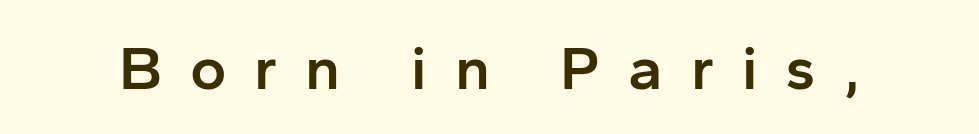
{"serif": "no", "italic": "no", "bold": "semi", "weight": "semibold", "width": "normal", "stroke_contrast": "low", "x_height": "medium", "monospaced": "no", "underline": "no", "letter_spacing": "wide", "letter_spacing_em": 0.45, "glyph_px": 62}
